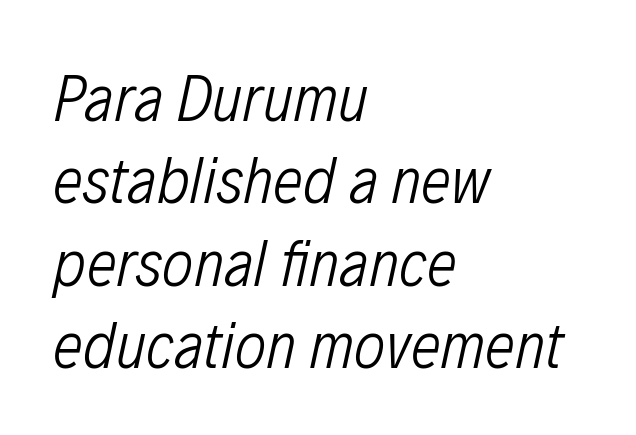
A student would call this left alignment; a typographer would say flush left, rag right. Each word holds together tightly as a unit, with standard inter-letter gaps. Descenders are the only things crossing below the line. A typesetter would call this proportional, since set widths differ per character.
